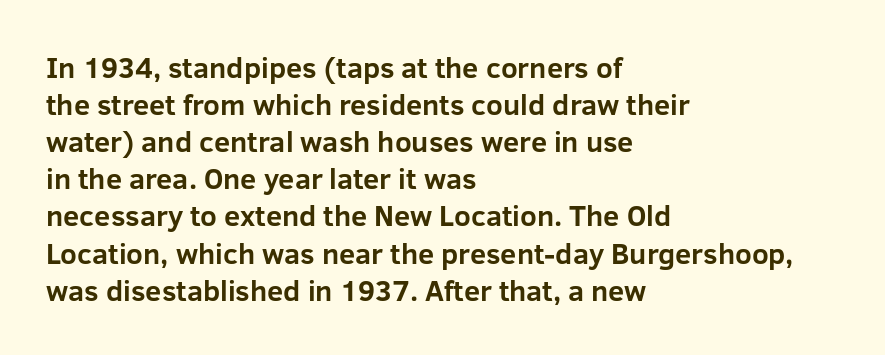
The image shows 29 px bold sans-serif type, upright; set left-aligned, normal line spacing (1.28x), normal letter spacing, not underlined; low stroke contrast and a medium x-height.
